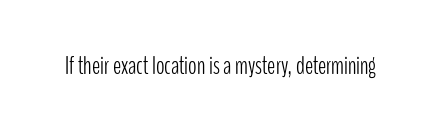
The image shows 25 px text type, upright; set normal letter spacing, not underlined.
